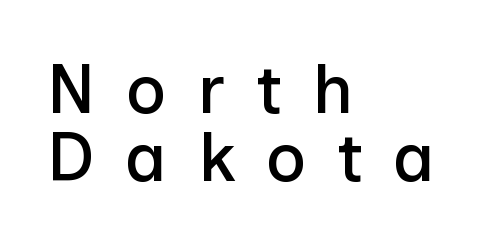
The image shows 69 px sans-serif type, upright; set left-aligned, tight line spacing (0.99x), unusually wide letter spacing (+0.44 em), not underlined; low stroke contrast and a medium x-height.
